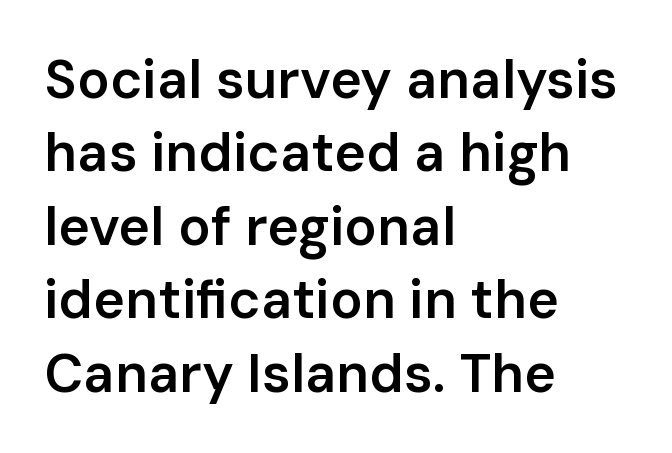
The image shows 54 px semibold sans-serif type, upright; set left-aligned, normal line spacing (1.36x), normal letter spacing, not underlined; low stroke contrast and a medium x-height.
